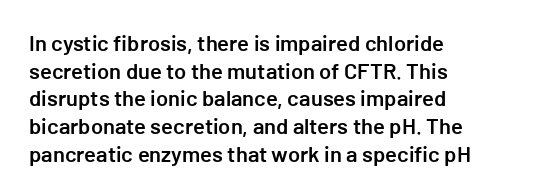
You can tell it's not italic because the verticals are truly vertical. Underlining? Definitely not there. Teacher's note: observe the even left margin — that is flush-left alignment. On the weight axis this lands at semibold, roughly 600.
